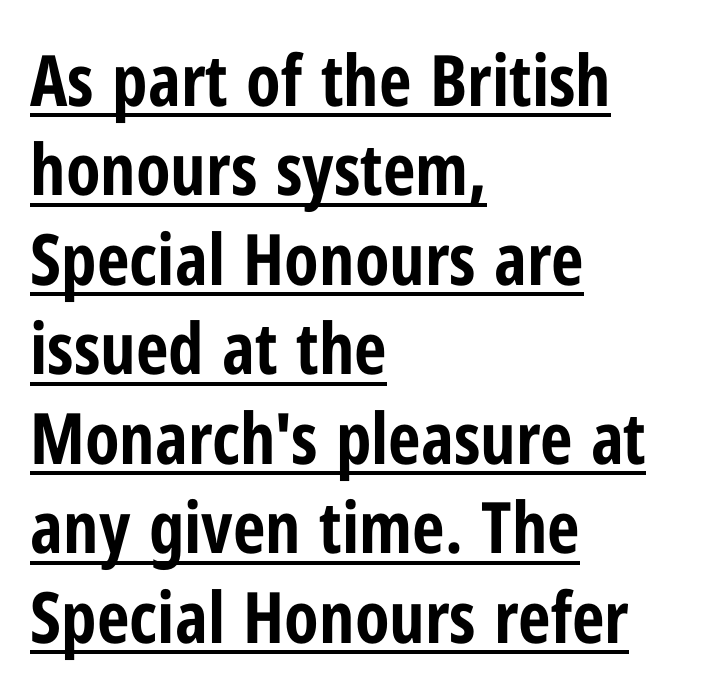
Q: Is the text bold? A: Yes.
Q: Is the text italic (slanted)? A: No, it is upright.
Q: Is the typeface a serif or a sans-serif typeface? A: Sans-serif.
Q: Is the text underlined? A: Yes.
Q: How is the paragraph aligned? A: Left-aligned.
Q: Is the spacing between letters normal or unusually wide? A: Normal.
Q: Is the spacing between lines tight, normal or loose? A: Normal.
Q: Width (condensed, normal, or wide)? A: Condensed.
Q: Stroke contrast? A: Low.
Q: x-height? A: Medium.
Q: Monospaced? A: No.
